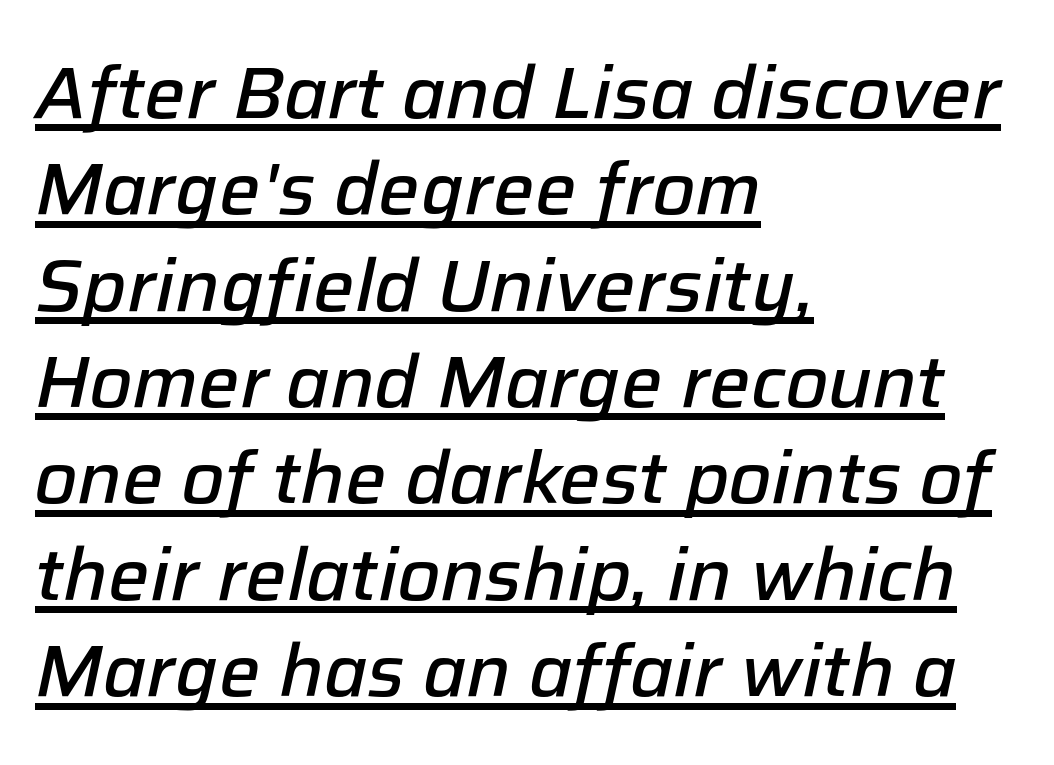
The image shows 73 px semibold type, italic (leaning right); set left-aligned, normal line spacing (1.32x), normal letter spacing, underlined; low stroke contrast and a medium x-height.
